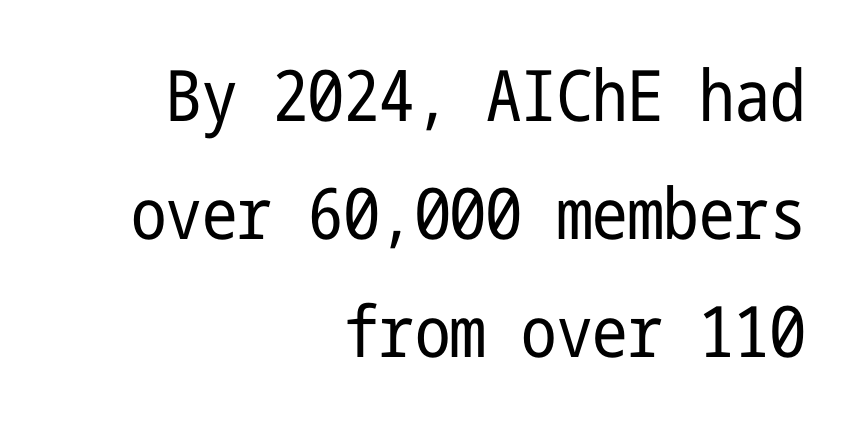
This block has exactly the height ordinary leading produces. Glance below the letters and you will spot only blank space. The passage shown is typeset with a sans-serif family. Which margin do the lines hug? The right one — the left edge is uneven. Posture: straight, roman, zero tilt.
